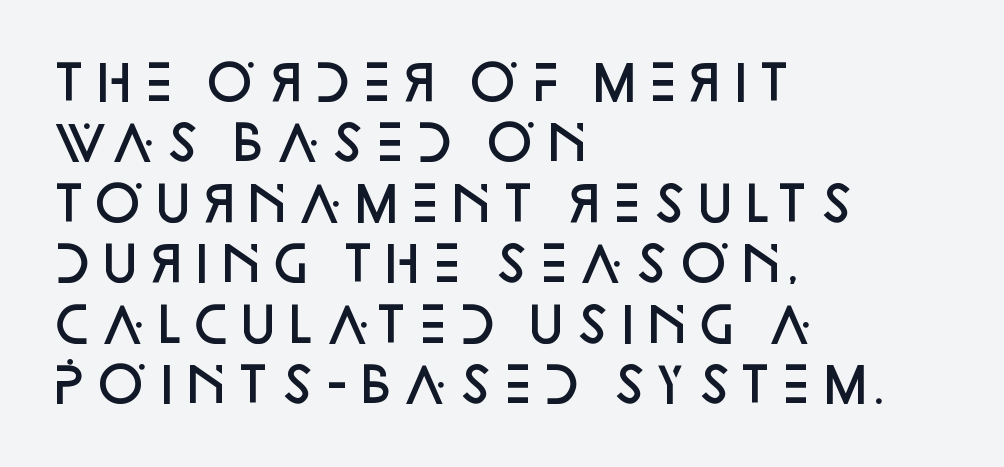
The face used here is proportionally spaced, like ordinary book or web type. The characters display no serif detailing; their extremities are plain. Underlining? Definitely not there. The line texture is even and compact thanks to regular tracking. Characters remain perfectly vertical along every line. The vertical gap from one line to the next is medium.
